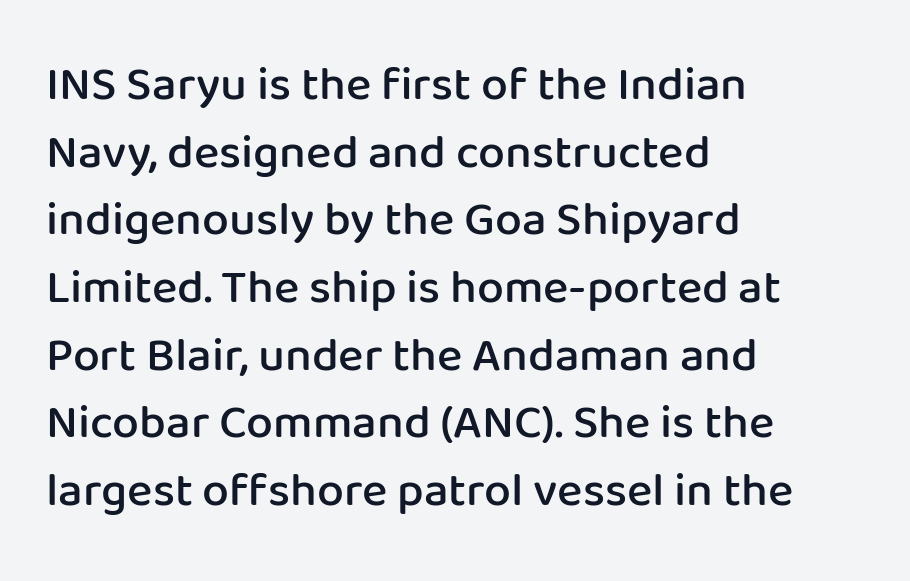
A sans-serif font was chosen for this passage. The ragged edge is on the right, which tells us the setting is flush left. Normally led — the rows are evenly, conventionally spaced. The letterforms sit shoulder to shoulder at normal distance.
